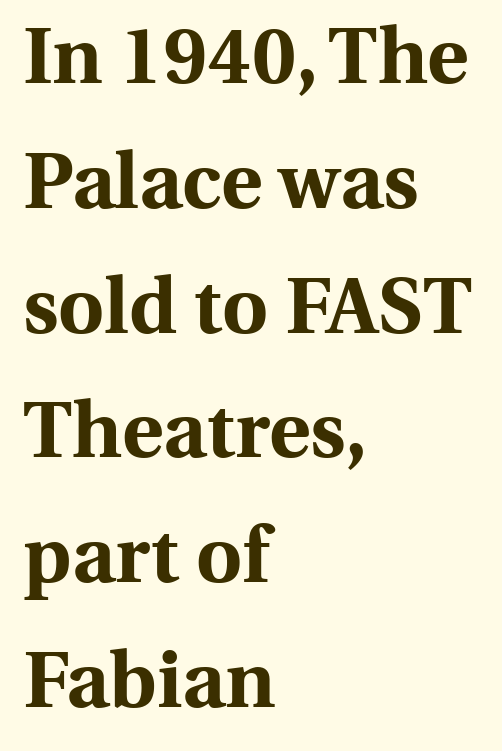
The image shows 79 px bold serif type, upright; set left-aligned, normal line spacing (1.58x), normal letter spacing, not underlined; a medium x-height.
